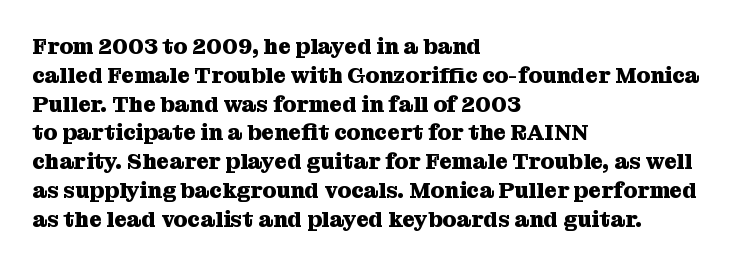
{"italic": "no", "bold": "yes", "underline": "no", "align": "left", "line_spacing": "normal", "line_spacing_ratio": 1.31, "letter_spacing": "normal", "letter_spacing_em": 0.0, "glyph_px": 22}
